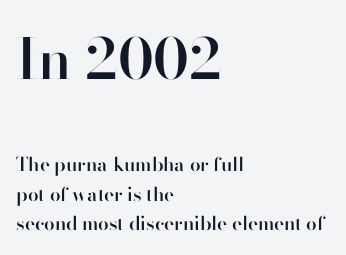
{"serif": "no", "italic": "no", "bold": "semi", "weight": "semibold", "width": "normal", "stroke_contrast": "high", "x_height": "small", "monospaced": "no", "underline": "no", "align": "left", "line_spacing": "normal", "line_spacing_ratio": 1.57, "letter_spacing": "normal", "letter_spacing_em": 0.0, "larger_block": "first", "size_ratio": 2.95, "glyph_px": 56}
